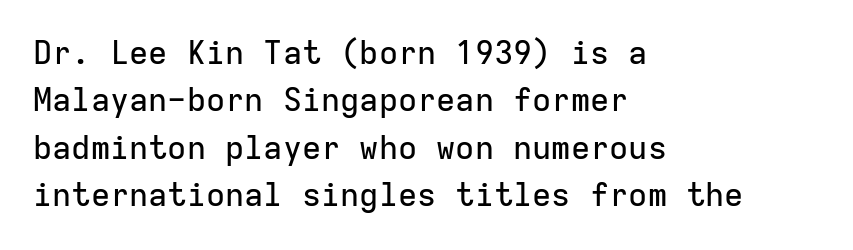
{"serif": "no", "italic": "no", "width": "normal", "stroke_contrast": "low", "x_height": "medium", "monospaced": "yes", "underline": "no", "align": "left", "line_spacing": "normal", "line_spacing_ratio": 1.48, "letter_spacing": "normal", "letter_spacing_em": 0.0, "glyph_px": 32}
